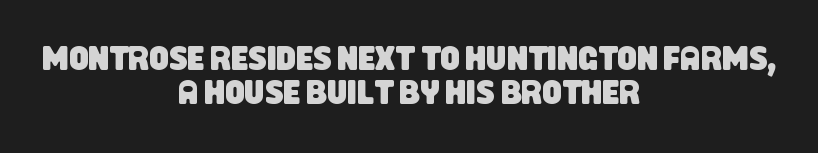
{"serif": "no", "width": "condensed", "stroke_contrast": "low", "x_height": "large", "monospaced": "no", "underline": "no", "align": "center", "line_spacing": "tight", "line_spacing_ratio": 1.0, "letter_spacing": "normal", "letter_spacing_em": 0.0, "glyph_px": 34}
